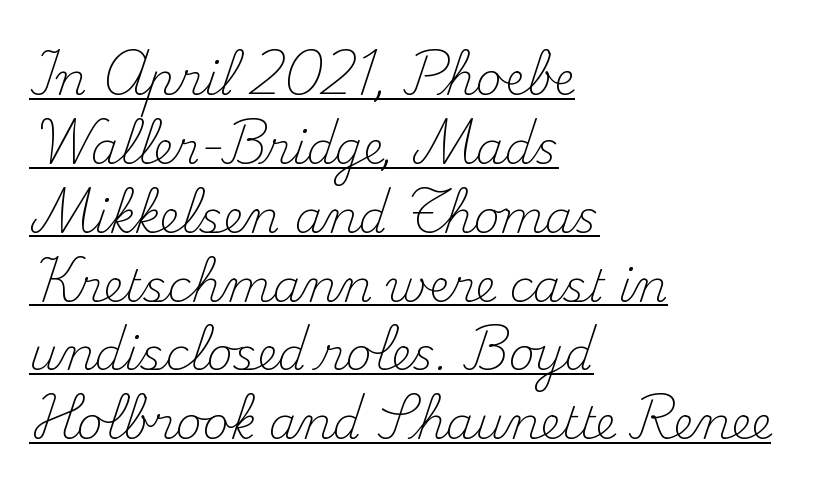
Stems and bowls with no extra thickness — not bold. The letters advance in unequal steps, a hallmark of proportional type. Teacher's note: observe the even left margin — that is flush-left alignment. Does the leading feel generous? No, just average. A typesetter would call this zero additional tracking. Little horizontal feet cap the strokes, marking this as serif type.
